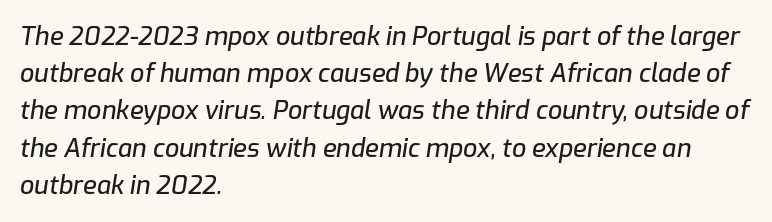
The image shows 25 px text type, italic (leaning right); set left-aligned, normal line spacing (1.49x), normal letter spacing, not underlined.
